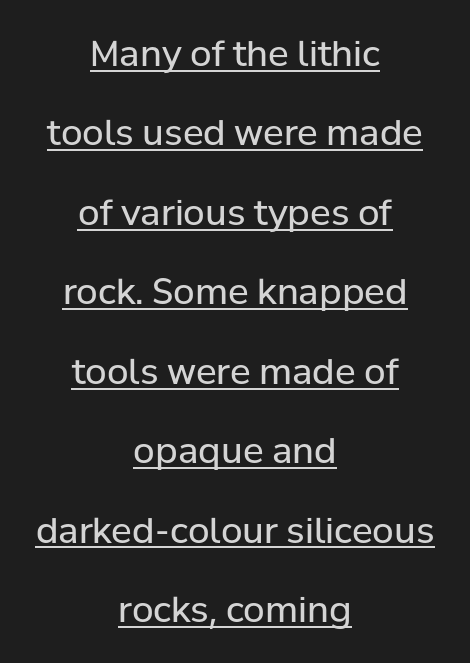
The image shows 35 px regular-weight sans-serif type, upright; set centered, loose line spacing (2.27x), normal letter spacing, underlined; low stroke contrast and a medium x-height.
